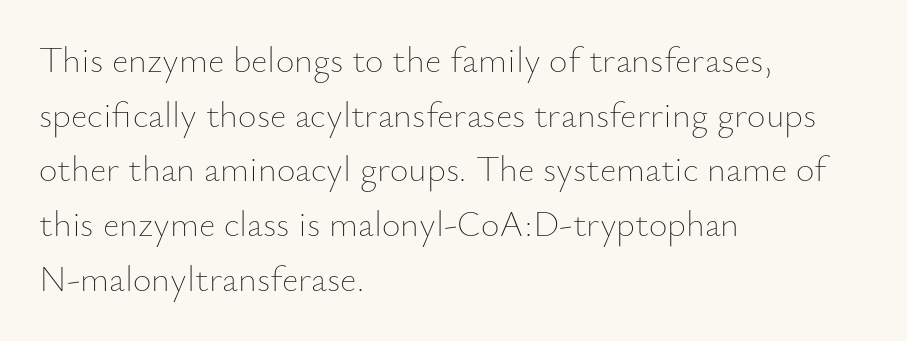
{"italic": "no", "bold": "no", "weight": "thin", "width": "normal", "stroke_contrast": "low", "x_height": "small", "monospaced": "no", "underline": "no", "align": "left", "line_spacing": "normal", "line_spacing_ratio": 1.52, "letter_spacing": "normal", "letter_spacing_em": 0.0, "glyph_px": 36}
